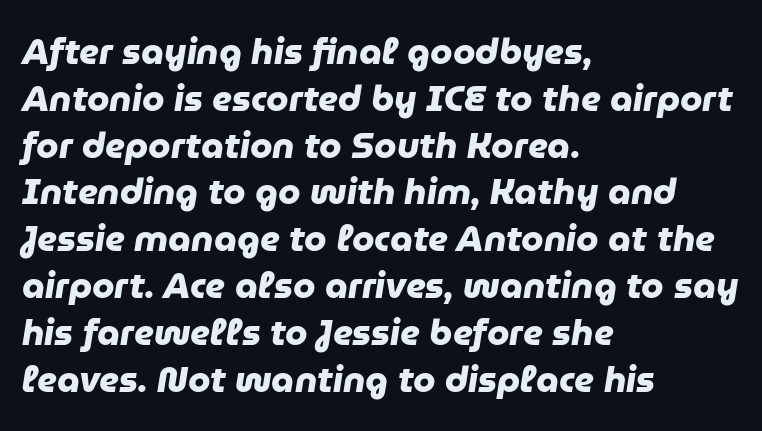
{"serif": "no", "bold": "yes", "weight": "heavy", "width": "normal", "stroke_contrast": "low", "x_height": "medium", "monospaced": "no", "underline": "no", "align": "left", "line_spacing": "normal", "line_spacing_ratio": 1.3, "letter_spacing": "normal", "letter_spacing_em": 0.0, "glyph_px": 36}
